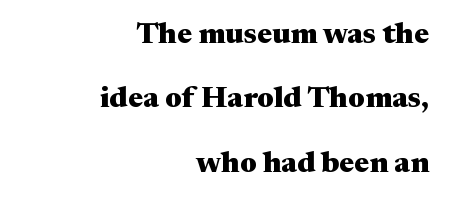
Q: Is the text bold? A: Yes.
Q: Is the text italic (slanted)? A: No, it is upright.
Q: Is the typeface a serif or a sans-serif typeface? A: Serif.
Q: Is the text underlined? A: No.
Q: How is the paragraph aligned? A: Right-aligned.
Q: Is the spacing between letters normal or unusually wide? A: Normal.
Q: Is the spacing between lines tight, normal or loose? A: Loose.
Q: Width (condensed, normal, or wide)? A: Wide.
Q: Stroke contrast? A: Medium.
Q: x-height? A: Medium.
Q: Monospaced? A: No.
